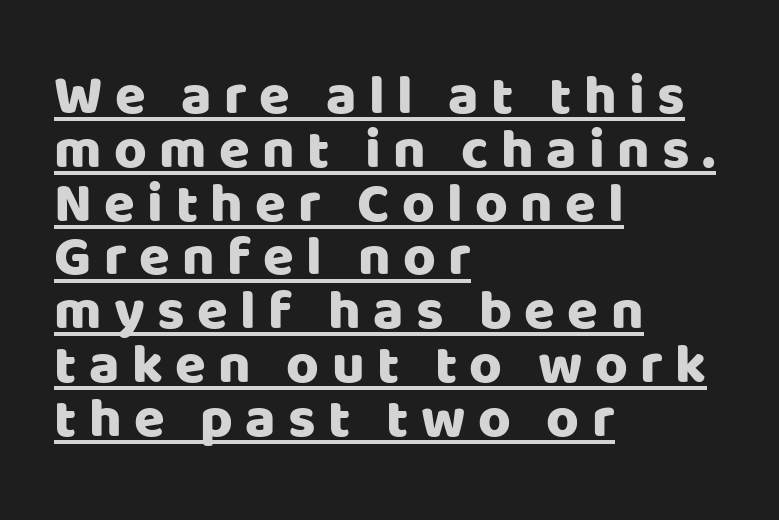
The tracking jumps out immediately: characters are airy and widely separated. The lettering is marked with a stroke running underneath it. Very little white space separates one row of letters from the next. This sample has the flowing, uneven cadence of proportional lettering. Classification — sans serif. Horizontally, the lines are justified to the leading edge only.
